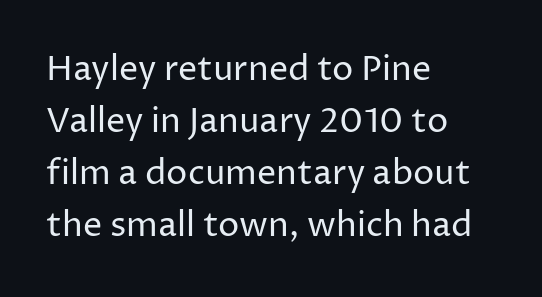
Check where the strokes stop: nothing finishes them off — pure sans. Typeset ragged right — the left edge is the straight one. The weight would be labelled regular, book, light, or lighter still. The passage shown is typed in a proportional face where columns would drift. Posture: upright roman.
